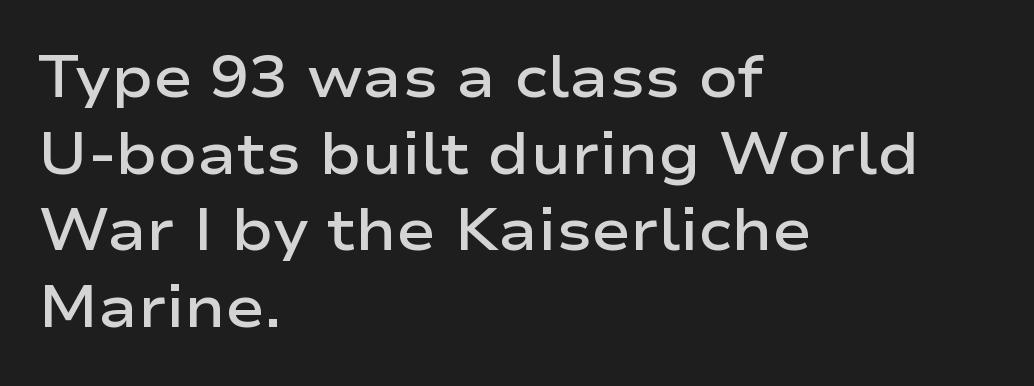
Q: Is the text bold? A: Semi-bold.
Q: Is the text italic (slanted)? A: No, it is upright.
Q: Is the typeface a serif or a sans-serif typeface? A: Sans-serif.
Q: Is the text underlined? A: No.
Q: How is the paragraph aligned? A: Left-aligned.
Q: Is the spacing between letters normal or unusually wide? A: Normal.
Q: Is the spacing between lines tight, normal or loose? A: Normal.
Q: Width (condensed, normal, or wide)? A: Wide.
Q: Stroke contrast? A: Low.
Q: x-height? A: Medium.
Q: Monospaced? A: No.
